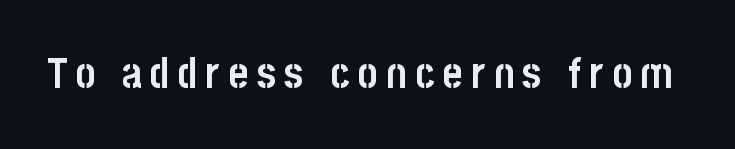
{"serif": "no", "italic": "no", "bold": "yes", "weight": "semibold", "width": "condensed", "stroke_contrast": "low", "x_height": "large", "monospaced": "no", "underline": "no", "glyph_px": 43}
